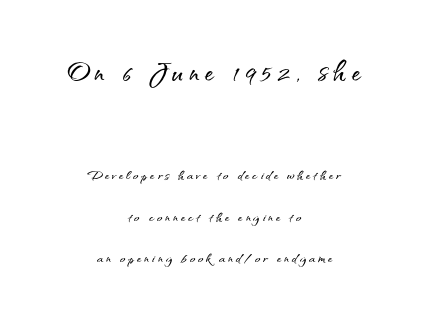
The gap between lines stays unmarked. To sum up the face: it is a sans, with no serifs. The passage shown stacks its lines with a broad gap. Where is the straight margin? There isn't one; the lines are centered.
